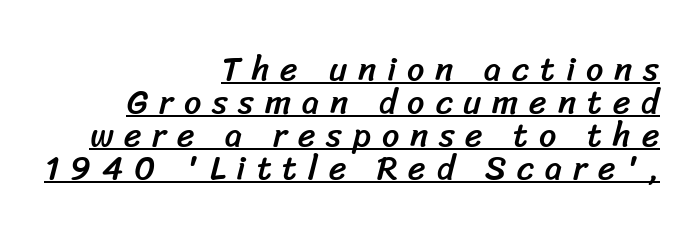
This is sans-serif lettering, the kind often seen on screens and signage. Character widths vary here, with narrow letters taking less room than wide ones. The passage shown is underscored from start to finish. The block of text is dense from top to bottom, with scant space between rows. All the whitespace from short lines collects on the left.
